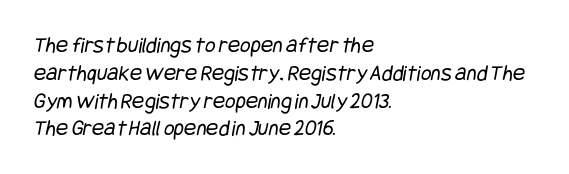
Quick note: underline off. Students, note that the glyphs here touch the page at normal intervals. Vertical stems look standard width or narrower in stroke. These lines are set flush left with a ragged right edge.
